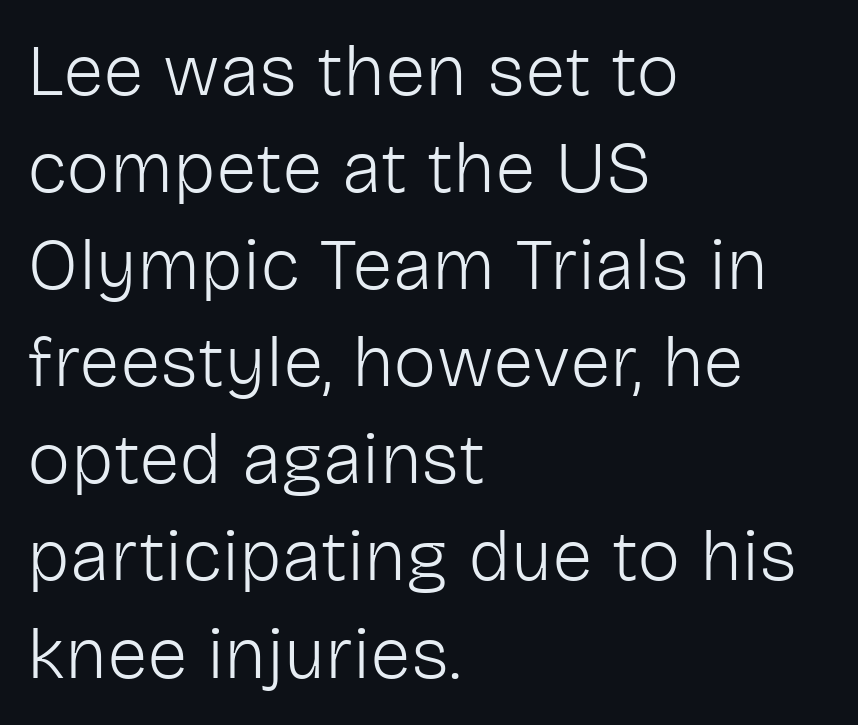
{"serif": "no", "italic": "no", "bold": "no", "weight": "light", "width": "normal", "stroke_contrast": "low", "x_height": "medium", "monospaced": "no", "underline": "no", "align": "left", "line_spacing": "normal", "line_spacing_ratio": 1.33, "letter_spacing": "normal", "letter_spacing_em": 0.0, "glyph_px": 73}
